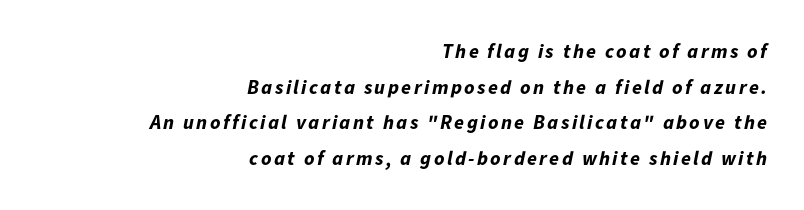
The image shows 20 px bold type, italic (leaning right); set right-aligned, line spacing 1.78x, not underlined.
